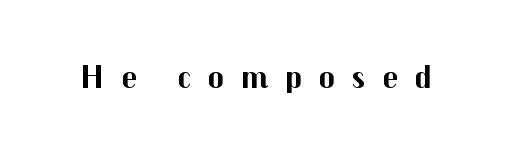
The image shows 34 px bold sans-serif type, upright; set unusually wide letter spacing (+0.49 em), not underlined; medium stroke contrast and a medium x-height.
